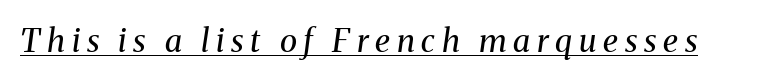
Q: Is the text bold? A: No.
Q: Is the text italic (slanted)? A: Yes, it leans right by about 8 degrees.
Q: Is the typeface a serif or a sans-serif typeface? A: Serif.
Q: Is the text underlined? A: Yes.
Q: Is the spacing between letters normal or unusually wide? A: Unusually wide.
Q: Width (condensed, normal, or wide)? A: Normal.
Q: Stroke contrast? A: Medium.
Q: x-height? A: Medium.
Q: Monospaced? A: No.
